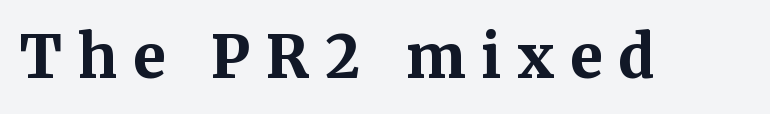
Q: Is the text bold? A: Yes.
Q: Is the text italic (slanted)? A: No, it is upright.
Q: Is the typeface a serif or a sans-serif typeface? A: Serif.
Q: Is the text underlined? A: No.
Q: Is the spacing between letters normal or unusually wide? A: Unusually wide.
Q: Width (condensed, normal, or wide)? A: Normal.
Q: Stroke contrast? A: Medium.
Q: x-height? A: Medium.
Q: Monospaced? A: No.
